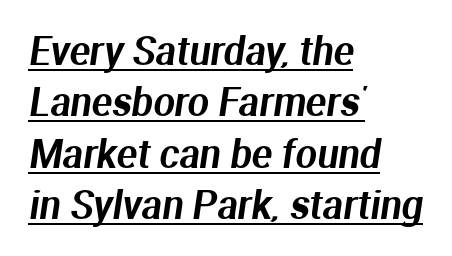
The image shows 38 px sans-serif type; set left-aligned, normal line spacing (1.35x), normal letter spacing, underlined; medium stroke contrast and a medium x-height.
